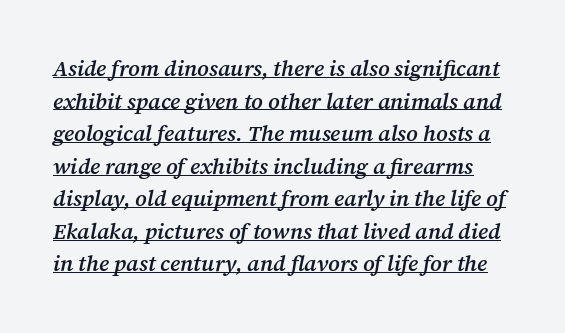
The image shows 22 px text type, italic (leaning right); set normal line spacing (1.48x), normal letter spacing, underlined.
